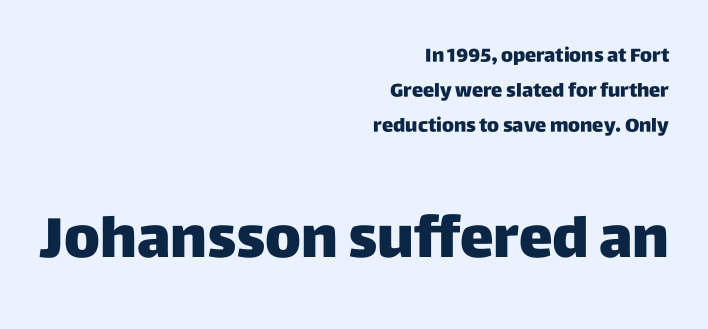
You could call the tracking neutral — neither tight nor loose. It's the straight-up-and-down kind of type. Is this a sans? Yes — the strokes have no serifs. Note: smaller setting up top, larger setting below. The rendering uses natural spacing where letterforms have individual widths. The characters look thick and weighty, a clear bold.
